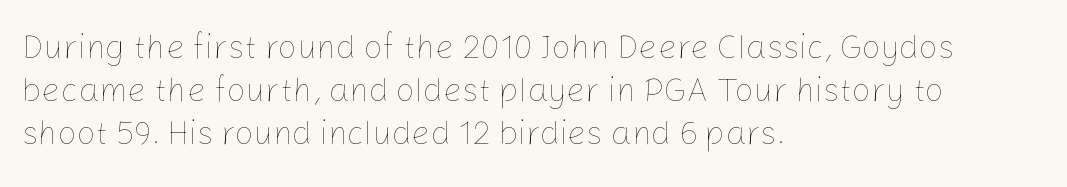
The image shows 33 px thin type, upright; set left-aligned, normal line spacing (1.31x), normal letter spacing, not underlined; low stroke contrast and a medium x-height.
